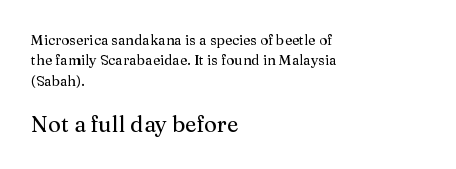
Q: Is the text italic (slanted)? A: No, it is upright.
Q: Is the text underlined? A: No.
Q: How is the paragraph aligned? A: Left-aligned.
Q: Is the spacing between letters normal or unusually wide? A: Normal.
Q: Is the spacing between lines tight, normal or loose? A: Normal.
Q: Which block of text is set in a larger size, the first (top) or the second (bottom)? A: The second (bottom) one.
